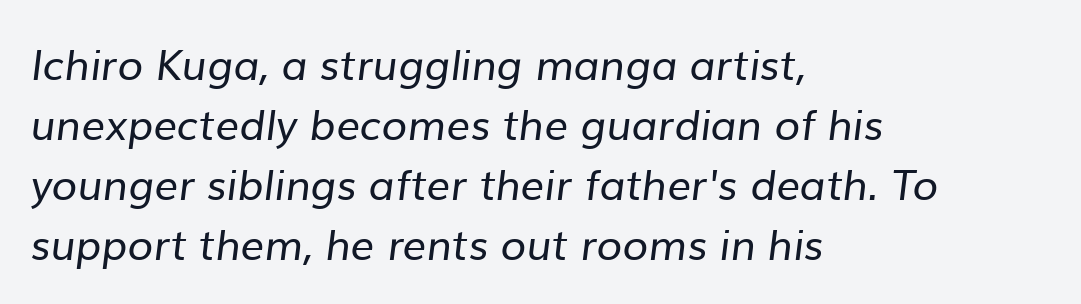
Is the block centered? No — it sits flush against the left margin. Underline: absent. Leading: standard. Varying glyph widths throughout — classic text-font behaviour. Observe the ordinary spacing: letters are neighbours, not strangers.
